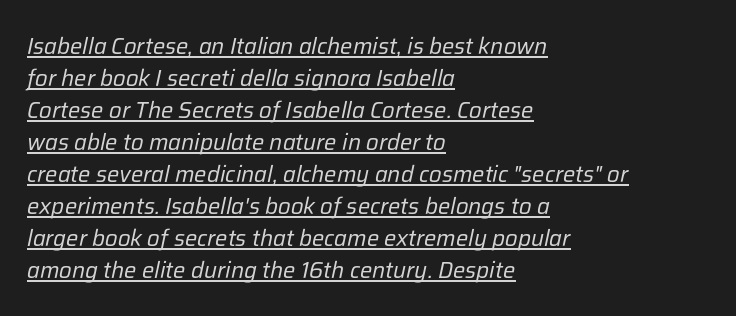
The image shows 23 px text type, italic (leaning right); set left-aligned, normal line spacing (1.39x), normal letter spacing, underlined.
